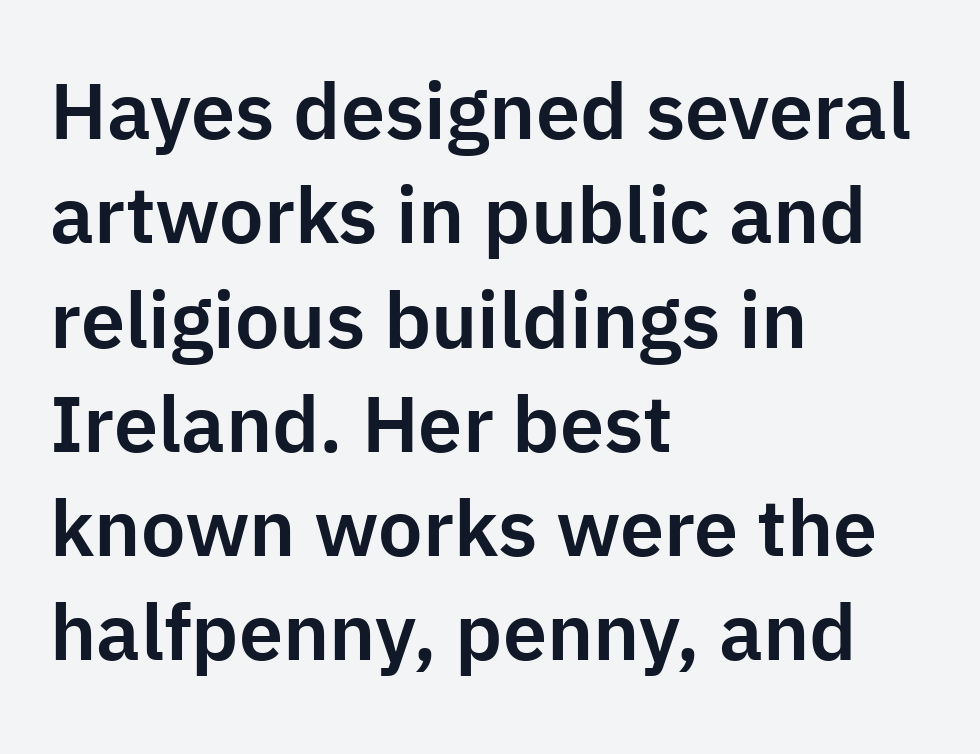
Normally led — the rows are evenly, conventionally spaced. A typesetter would call this proportional, since set widths differ per character. The rag falls on the right side of this text block. Posture: vertical. The tracking reads as untouched default to a designer's eye. Does the type have serifs? No, each stem ends abruptly.
